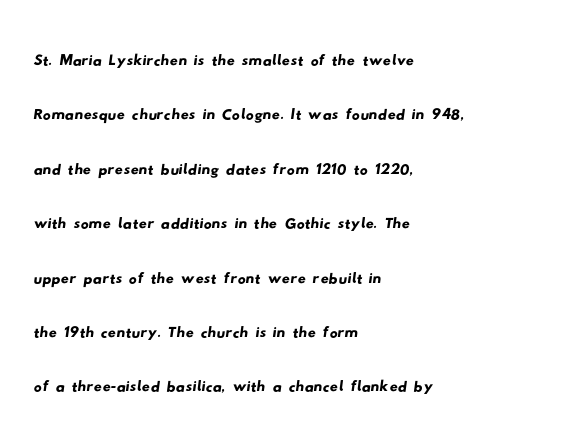
{"serif": "no", "width": "wide", "stroke_contrast": "low", "x_height": "small", "monospaced": "no", "underline": "no", "align": "left", "line_spacing": "normal", "line_spacing_ratio": 1.36, "letter_spacing": "normal", "letter_spacing_em": 0.0, "glyph_px": 40}
